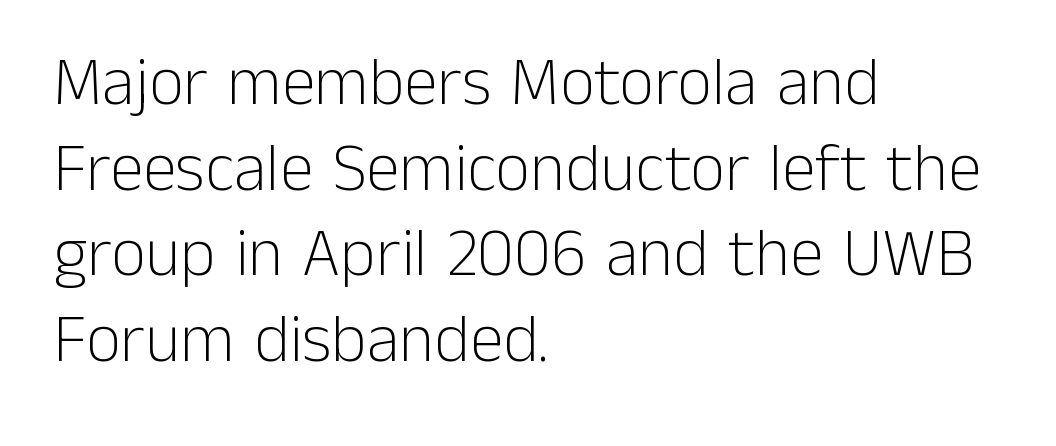
Q: Is the text bold? A: No.
Q: Is the text italic (slanted)? A: No, it is upright.
Q: Is the typeface a serif or a sans-serif typeface? A: Sans-serif.
Q: Is the text underlined? A: No.
Q: How is the paragraph aligned? A: Left-aligned.
Q: Is the spacing between letters normal or unusually wide? A: Normal.
Q: Is the spacing between lines tight, normal or loose? A: Normal.
Q: Width (condensed, normal, or wide)? A: Normal.
Q: Stroke contrast? A: Low.
Q: x-height? A: Medium.
Q: Monospaced? A: No.
